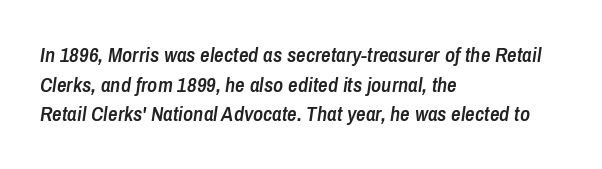
Does the weight exceed regular? Yes, but only to semibold. Baseline-to-baseline distance is the conventional proportion of letter height. Reading down the block, your eye returns to a fixed left position each line. Has an underline been added? It has not. Short note: letters normally spaced. Quick note: italic.
